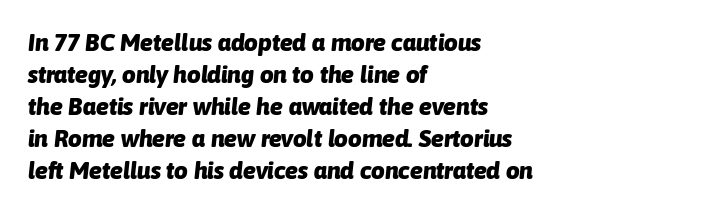
{"italic": "yes", "lean": "right", "slant_degrees": 6, "bold": "yes", "underline": "no", "align": "left", "line_spacing": "normal", "line_spacing_ratio": 1.33, "letter_spacing": "normal", "letter_spacing_em": 0.0, "glyph_px": 24}
